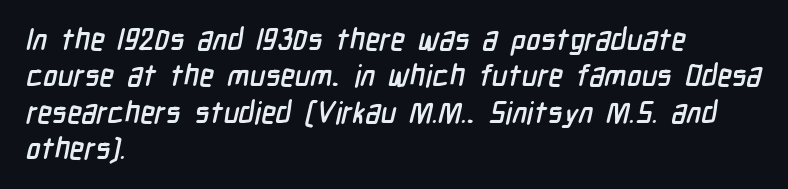
The image shows 30 px condensed sans-serif type; set left-aligned, line spacing 1.21x, normal letter spacing, not underlined; low stroke contrast and a medium x-height.
